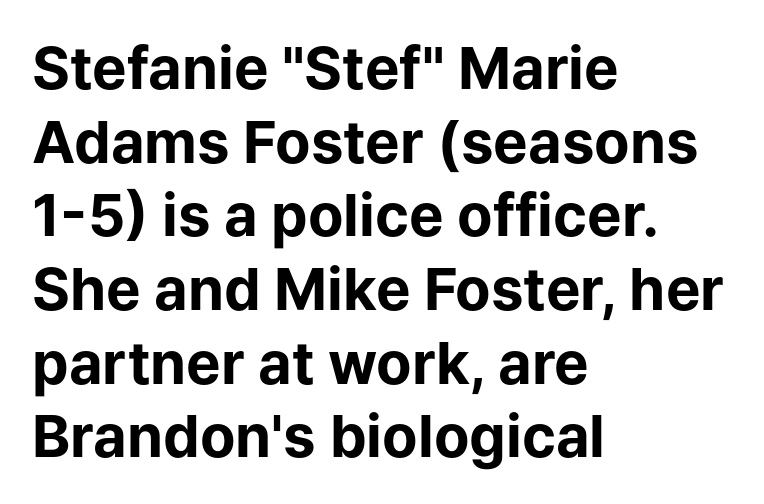
Q: Is the text bold? A: Yes.
Q: Is the text italic (slanted)? A: No, it is upright.
Q: Is the typeface a serif or a sans-serif typeface? A: Sans-serif.
Q: Is the text underlined? A: No.
Q: How is the paragraph aligned? A: Left-aligned.
Q: Is the spacing between letters normal or unusually wide? A: Normal.
Q: Is the spacing between lines tight, normal or loose? A: Normal.
Q: Width (condensed, normal, or wide)? A: Normal.
Q: Stroke contrast? A: Low.
Q: x-height? A: Medium.
Q: Monospaced? A: No.
